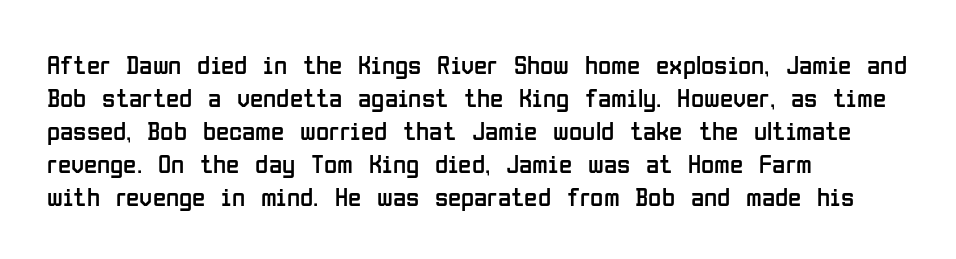
The image shows 27 px text type, upright; set left-aligned, line spacing 1.22x, normal letter spacing, not underlined.
